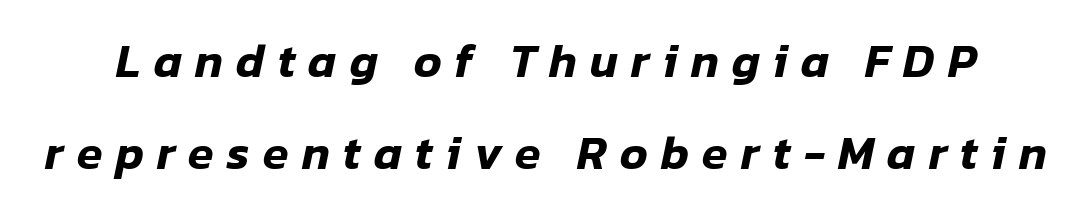
The image shows 47 px text type, italic (leaning right); set loose line spacing (1.96x), unusually wide letter spacing (+0.28 em), not underlined; low stroke contrast and a medium x-height.
